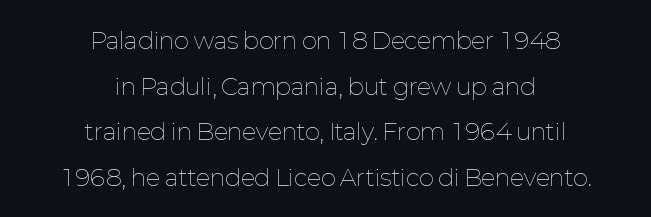
The image shows 23 px text type, upright; set centered, loose line spacing (1.98x), normal letter spacing, not underlined.
